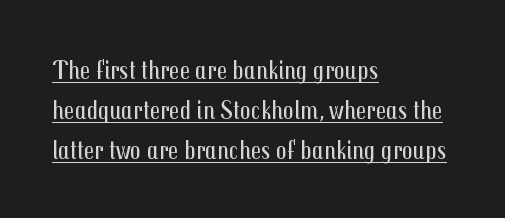
The image shows 27 px text type, upright; set left-aligned, normal line spacing (1.49x), normal letter spacing, underlined.
